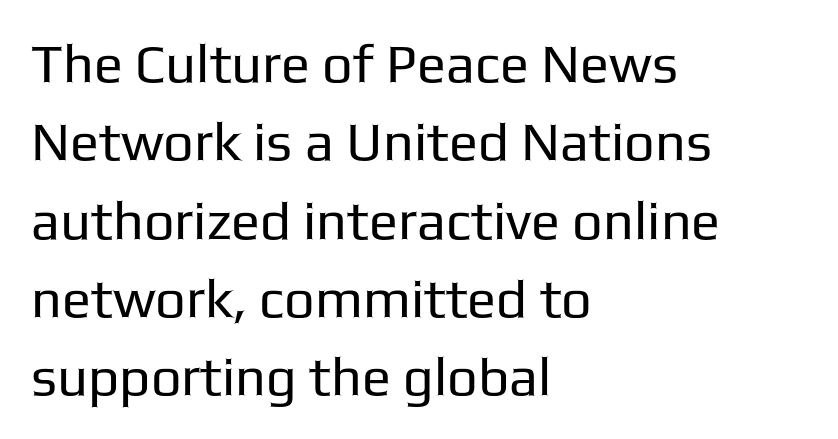
The image shows 54 px regular-weight sans-serif type, upright; set left-aligned, normal line spacing (1.45x), normal letter spacing, not underlined; low stroke contrast and a medium x-height.
